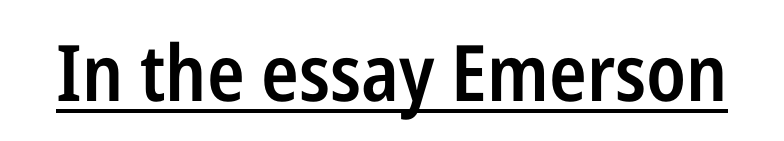
There is no visible air inserted between adjacent glyphs. These lines are rendered in a variable-pitch font. The text was rendered using a sans face with plain stroke endings. The font's upright variant was chosen for this text. Set as a demibold, roughly 600 on the weight scale. The rendering uses the underline text-decoration.
